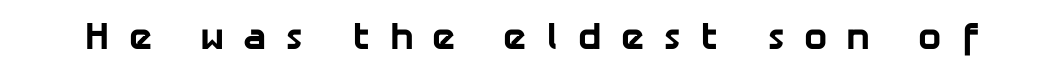
{"serif": "no", "bold": "yes", "weight": "bold", "width": "normal", "stroke_contrast": "low", "x_height": "medium", "monospaced": "no", "underline": "no", "letter_spacing": "wide", "letter_spacing_em": 0.48, "glyph_px": 39}
